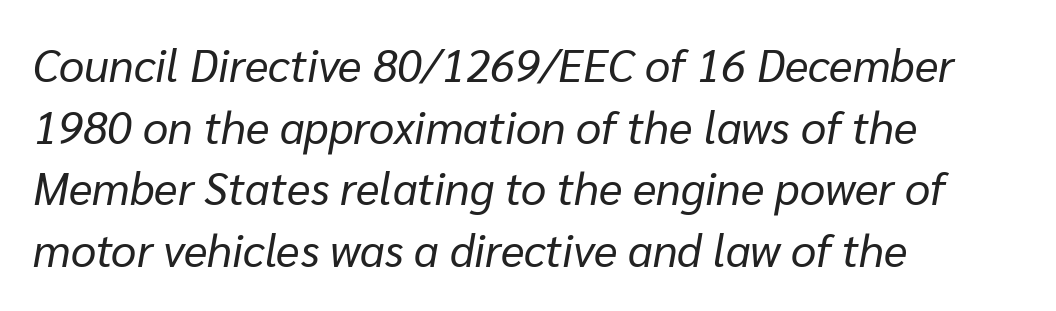
Q: Is the text bold? A: No.
Q: Is the text italic (slanted)? A: Yes, it leans right by about 10 degrees.
Q: Is the text underlined? A: No.
Q: How is the paragraph aligned? A: Left-aligned.
Q: Is the spacing between letters normal or unusually wide? A: Normal.
Q: Is the spacing between lines tight, normal or loose? A: Normal.
Q: Width (condensed, normal, or wide)? A: Normal.
Q: Stroke contrast? A: Low.
Q: x-height? A: Medium.
Q: Monospaced? A: No.
